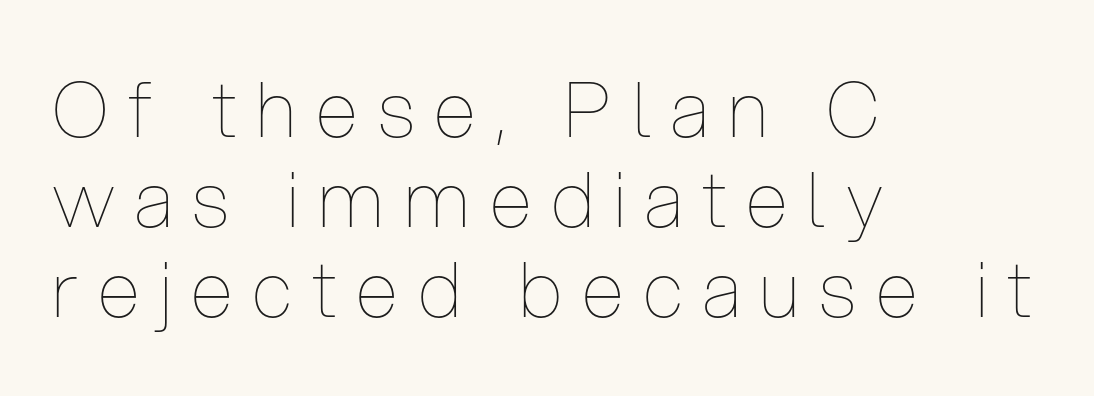
{"italic": "no", "bold": "no", "weight": "thin", "width": "condensed", "stroke_contrast": "low", "x_height": "medium", "monospaced": "no", "underline": "no", "align": "left", "line_spacing_ratio": 1.17, "letter_spacing": "wide", "letter_spacing_em": 0.26, "glyph_px": 77}
